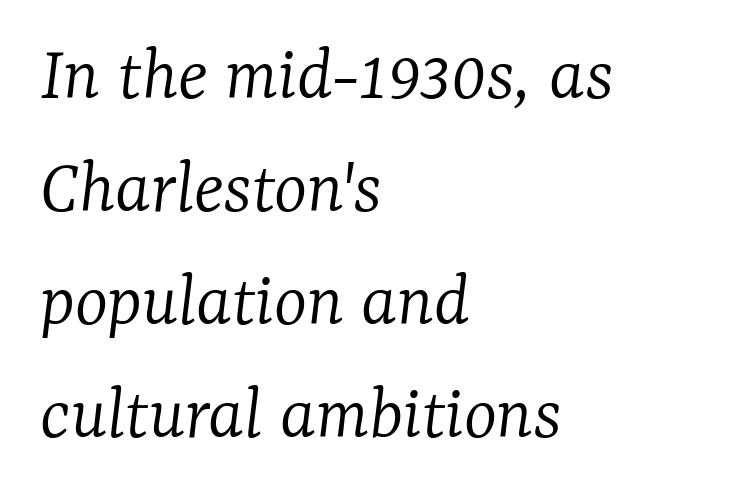
{"serif": "yes", "italic": "yes", "lean": "right", "slant_degrees": 7, "bold": "no", "weight": "light", "width": "normal", "stroke_contrast": "low", "x_height": "medium", "monospaced": "no", "underline": "no", "align": "left", "line_spacing": "normal", "line_spacing_ratio": 1.43, "letter_spacing": "normal", "letter_spacing_em": 0.0, "glyph_px": 79}
